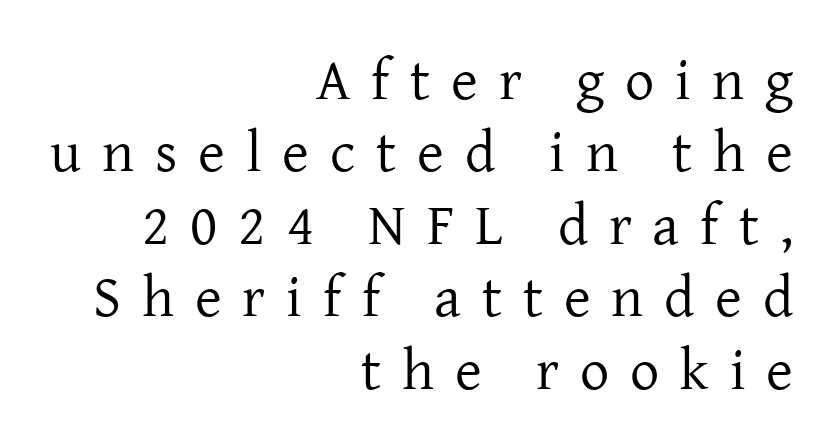
Q: Is the text bold? A: No.
Q: Is the text italic (slanted)? A: No, it is upright.
Q: Is the typeface a serif or a sans-serif typeface? A: Serif.
Q: Is the text underlined? A: No.
Q: How is the paragraph aligned? A: Right-aligned.
Q: Is the spacing between letters normal or unusually wide? A: Unusually wide.
Q: Is the spacing between lines tight, normal or loose? A: Normal.
Q: Width (condensed, normal, or wide)? A: Normal.
Q: Stroke contrast? A: Low.
Q: x-height? A: Medium.
Q: Monospaced? A: No.
